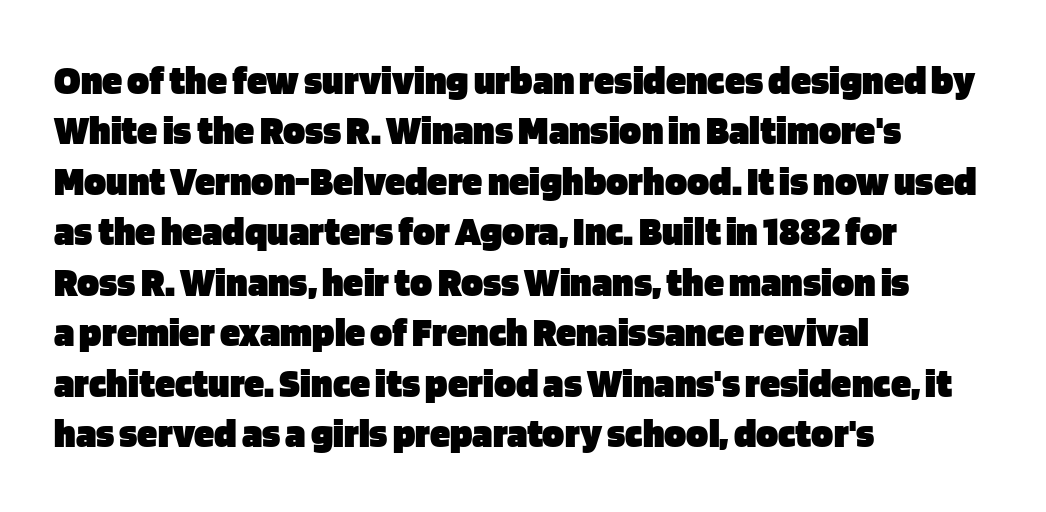
Q: Is the text bold? A: Yes.
Q: Is the text italic (slanted)? A: No, it is upright.
Q: Is the typeface a serif or a sans-serif typeface? A: Sans-serif.
Q: Is the text underlined? A: No.
Q: How is the paragraph aligned? A: Left-aligned.
Q: Is the spacing between letters normal or unusually wide? A: Normal.
Q: Width (condensed, normal, or wide)? A: Normal.
Q: Stroke contrast? A: Low.
Q: x-height? A: Large.
Q: Monospaced? A: No.
